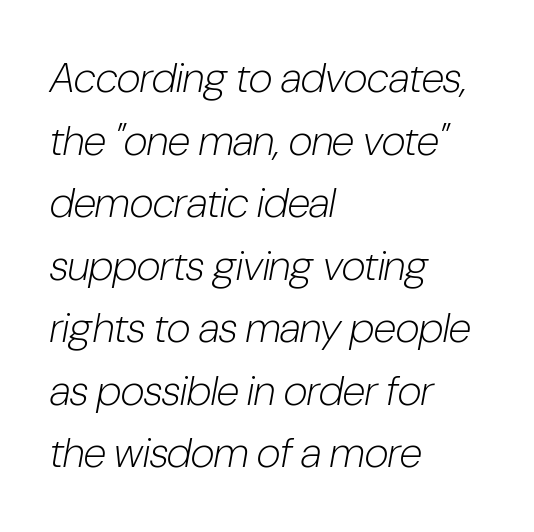
Q: Is the text bold? A: No.
Q: Is the text italic (slanted)? A: Yes, it leans right by about 10 degrees.
Q: Is the text underlined? A: No.
Q: How is the paragraph aligned? A: Left-aligned.
Q: Is the spacing between letters normal or unusually wide? A: Normal.
Q: Is the spacing between lines tight, normal or loose? A: Normal.
Q: Width (condensed, normal, or wide)? A: Condensed.
Q: Stroke contrast? A: Low.
Q: x-height? A: Medium.
Q: Monospaced? A: No.
